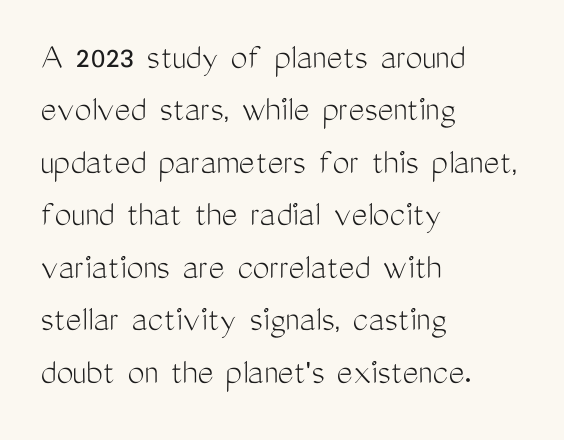
The image shows 38 px light, condensed sans-serif type, upright; set left-aligned, normal line spacing (1.38x), normal letter spacing, not underlined; medium stroke contrast and a medium x-height.
